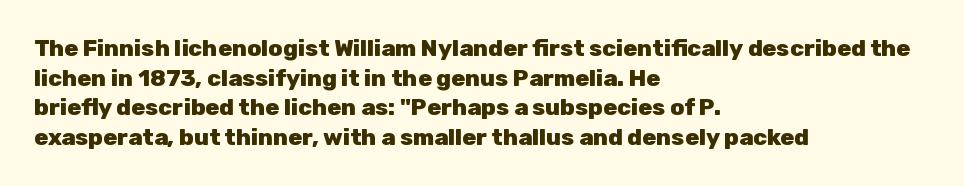
Q: Is the text bold? A: Yes.
Q: Is the text italic (slanted)? A: No, it is upright.
Q: Is the text underlined? A: No.
Q: How is the paragraph aligned? A: Left-aligned.
Q: Is the spacing between letters normal or unusually wide? A: Normal.
Q: Is the spacing between lines tight, normal or loose? A: Normal.
